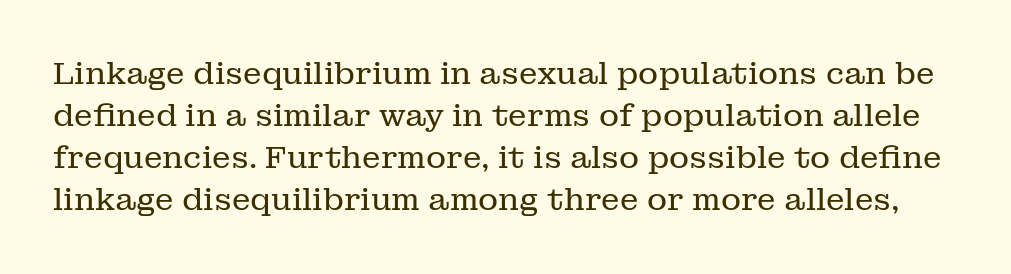
{"serif": "yes", "italic": "no", "bold": "no", "weight": "regular", "width": "normal", "stroke_contrast": "low", "x_height": "medium", "monospaced": "no", "underline": "no", "line_spacing": "normal", "line_spacing_ratio": 1.36, "letter_spacing": "normal", "letter_spacing_em": 0.0, "glyph_px": 31}
